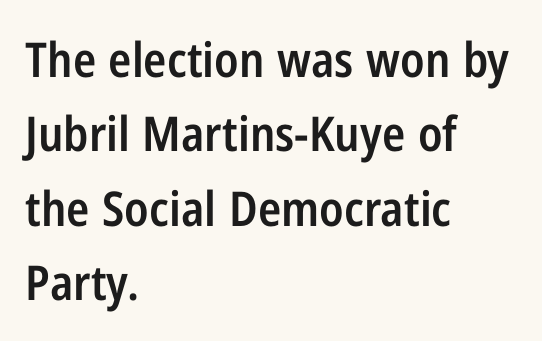
Q: Is the text bold? A: Semi-bold.
Q: Is the text italic (slanted)? A: No, it is upright.
Q: Is the typeface a serif or a sans-serif typeface? A: Sans-serif.
Q: Is the text underlined? A: No.
Q: How is the paragraph aligned? A: Left-aligned.
Q: Is the spacing between letters normal or unusually wide? A: Normal.
Q: Is the spacing between lines tight, normal or loose? A: Normal.
Q: Width (condensed, normal, or wide)? A: Condensed.
Q: Stroke contrast? A: Low.
Q: x-height? A: Medium.
Q: Monospaced? A: No.
